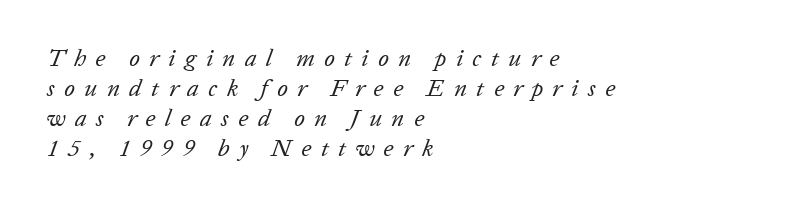
Q: Is the text bold? A: No.
Q: Is the text italic (slanted)? A: Yes, it leans right by about 20 degrees.
Q: Is the text underlined? A: No.
Q: How is the paragraph aligned? A: Left-aligned.
Q: Is the spacing between letters normal or unusually wide? A: Unusually wide.
Q: Is the spacing between lines tight, normal or loose? A: Normal.
